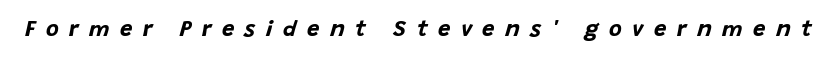
The tracking jumps out immediately: characters are airy and widely separated. The rendering applies a slant to the glyphs. Does the weight exceed regular? Yes, all the way to bold. Type without underlining.
